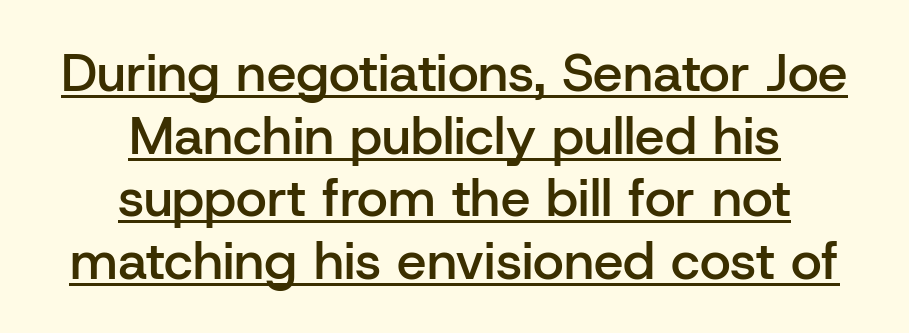
Q: Is the text bold? A: Semi-bold.
Q: Is the text italic (slanted)? A: No, it is upright.
Q: Is the typeface a serif or a sans-serif typeface? A: Sans-serif.
Q: Is the text underlined? A: Yes.
Q: How is the paragraph aligned? A: Centered.
Q: Is the spacing between letters normal or unusually wide? A: Normal.
Q: Width (condensed, normal, or wide)? A: Normal.
Q: Stroke contrast? A: Low.
Q: x-height? A: Medium.
Q: Monospaced? A: No.
